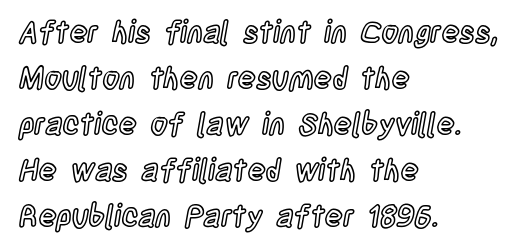
The image shows 30 px condensed type; set left-aligned, normal line spacing (1.53x), normal letter spacing, not underlined; a large x-height.
